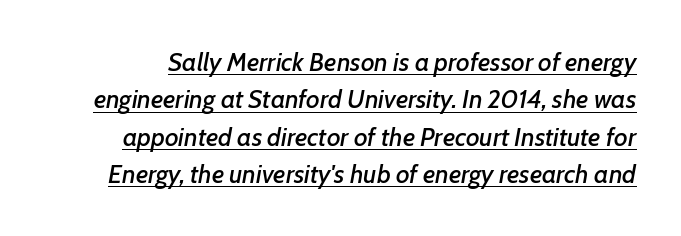
The image shows 26 px text type, italic (leaning right); set normal line spacing (1.44x), normal letter spacing, underlined.
